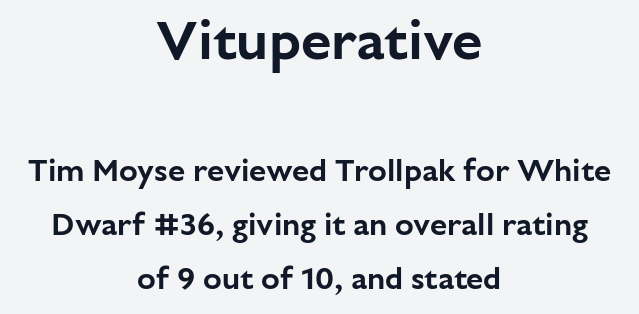
Looks like regular typesetting: each glyph gets only the width it needs. The letters carry no serifs — their stems end cleanly without finishing strokes. Does the copy run flush right? No — it is centered line by line. Size hierarchy here favors the leading block over the trailing one. Short note: letters normally spaced.
